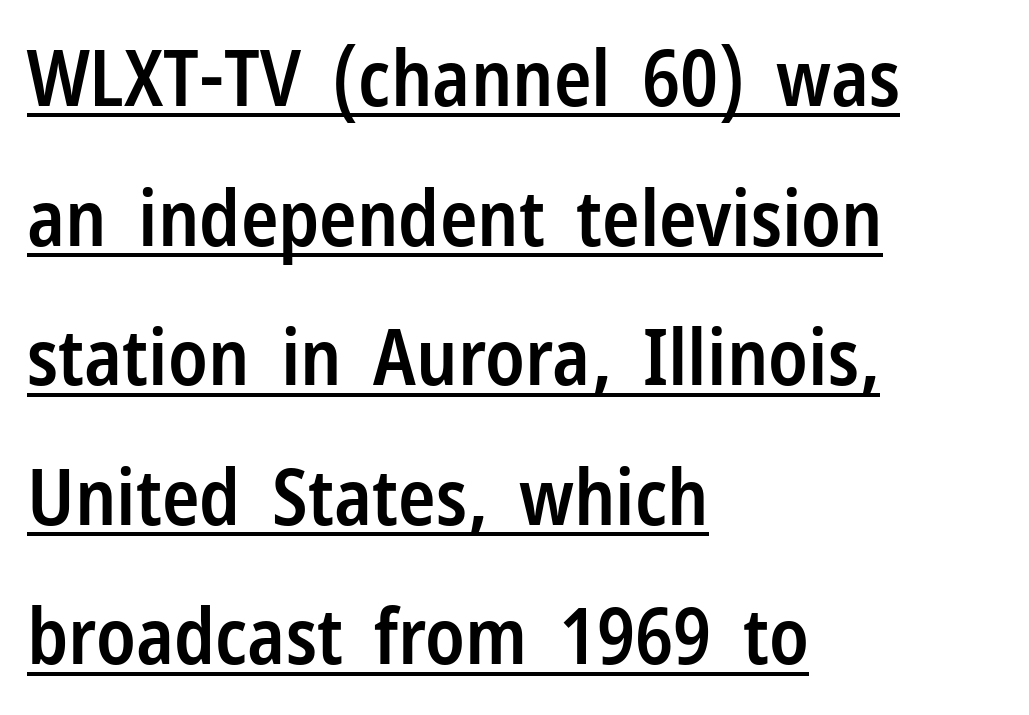
Q: Is the text bold? A: Semi-bold.
Q: Is the text italic (slanted)? A: No, it is upright.
Q: Is the typeface a serif or a sans-serif typeface? A: Sans-serif.
Q: Is the text underlined? A: Yes.
Q: How is the paragraph aligned? A: Left-aligned.
Q: Is the spacing between letters normal or unusually wide? A: Normal.
Q: Width (condensed, normal, or wide)? A: Condensed.
Q: Stroke contrast? A: Low.
Q: x-height? A: Medium.
Q: Monospaced? A: No.
